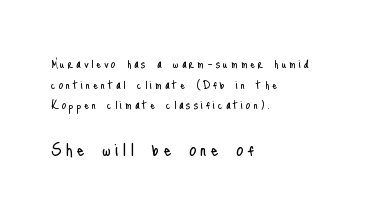
Q: Is the text bold? A: No.
Q: Is the text italic (slanted)? A: No, it is upright.
Q: Is the text underlined? A: No.
Q: How is the paragraph aligned? A: Left-aligned.
Q: Is the spacing between lines tight, normal or loose? A: Normal.
Q: Which block of text is set in a larger size, the first (top) or the second (bottom)? A: The second (bottom) one.
